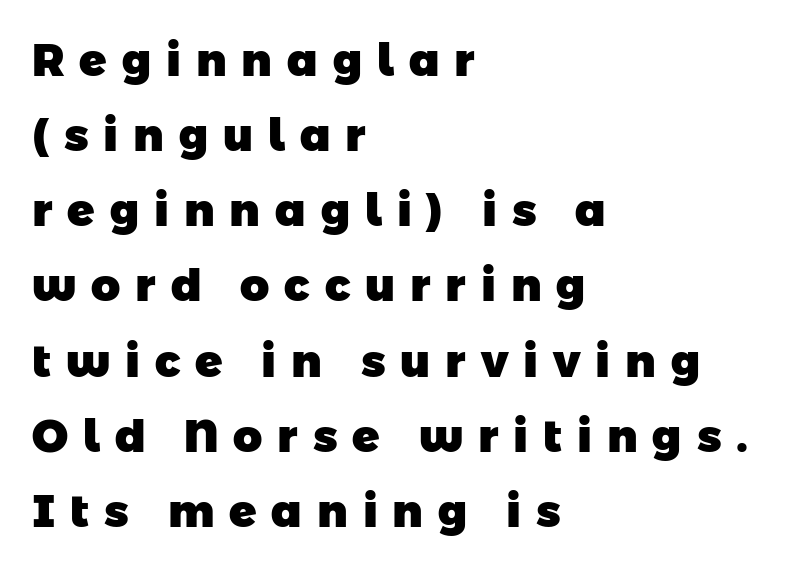
Q: Is the text bold? A: Yes.
Q: Is the typeface a serif or a sans-serif typeface? A: Sans-serif.
Q: Is the text underlined? A: No.
Q: How is the paragraph aligned? A: Left-aligned.
Q: Is the spacing between letters normal or unusually wide? A: Unusually wide.
Q: Is the spacing between lines tight, normal or loose? A: Normal.
Q: Width (condensed, normal, or wide)? A: Normal.
Q: Stroke contrast? A: Low.
Q: x-height? A: Medium.
Q: Monospaced? A: No.
